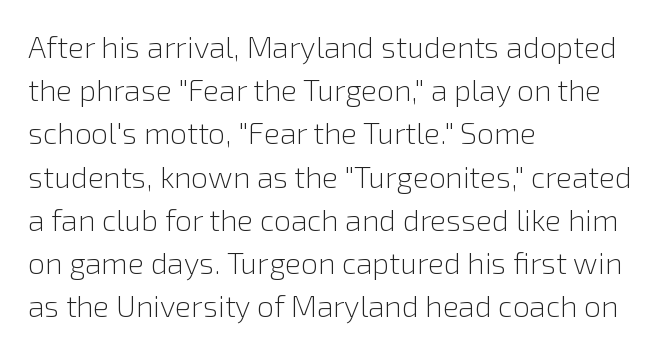
The image shows 30 px light sans-serif type, upright; set left-aligned, normal line spacing (1.44x), normal letter spacing, not underlined; a medium x-height.
